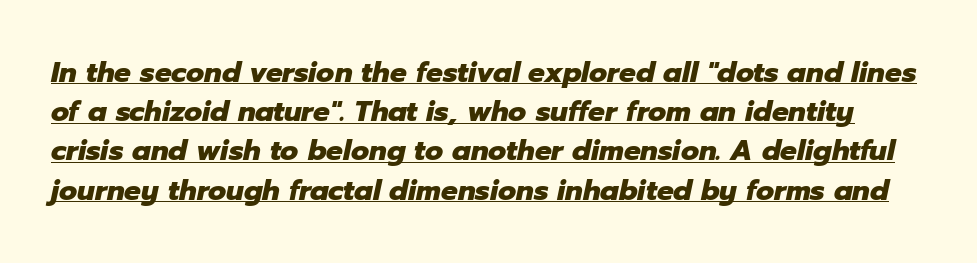
{"italic": "yes", "lean": "right", "slant_degrees": 12, "bold": "yes", "weight": "heavy", "width": "normal", "stroke_contrast": "low", "x_height": "medium", "monospaced": "no", "underline": "yes", "line_spacing": "normal", "line_spacing_ratio": 1.4, "letter_spacing": "normal", "letter_spacing_em": 0.0, "glyph_px": 28}
